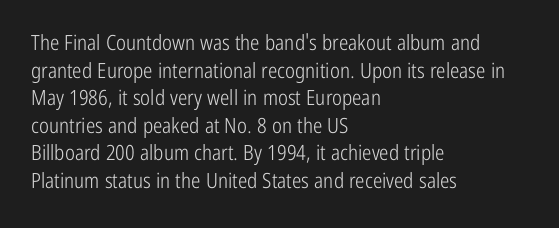
The image shows 21 px text type, upright; set left-aligned, normal line spacing (1.31x), normal letter spacing, not underlined.
